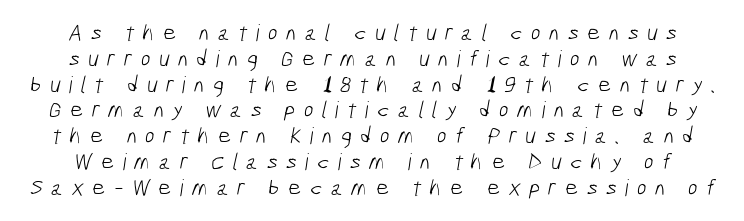
Q: Is the text bold? A: No.
Q: Is the text underlined? A: No.
Q: Is the spacing between letters normal or unusually wide? A: Unusually wide.
Q: Is the spacing between lines tight, normal or loose? A: Tight.
